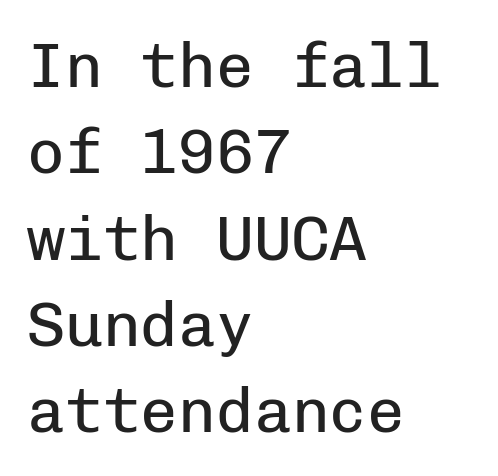
The passage is arranged the way most books set body copy — flush left. Honestly, the letter spacing is just normal — you wouldn't notice it. The face used here is a sans, in the tradition of grotesques and geometrics. Each letter, wide or thin by design, is forced into the same width here. Weight: not bold — regular or lighter. Unmarked baselines from the first word to the last.
